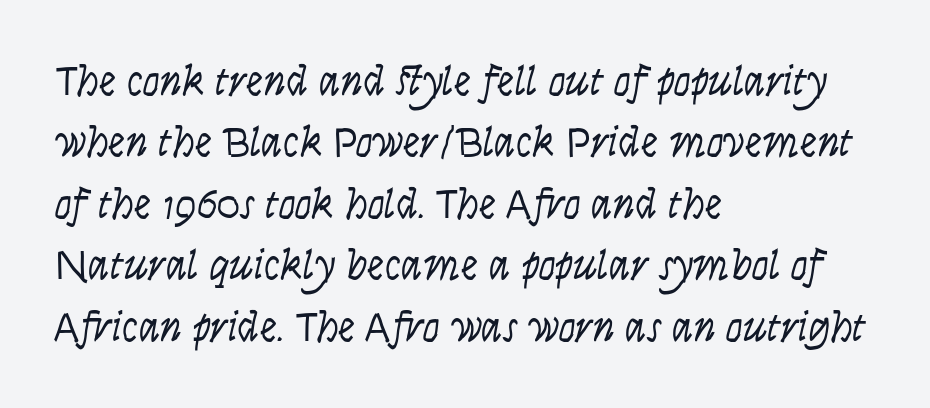
Q: Is the text bold? A: No.
Q: Is the text italic (slanted)? A: Yes.
Q: Is the typeface a serif or a sans-serif typeface? A: Sans-serif.
Q: Is the text underlined? A: No.
Q: How is the paragraph aligned? A: Left-aligned.
Q: Is the spacing between letters normal or unusually wide? A: Normal.
Q: Is the spacing between lines tight, normal or loose? A: Normal.
Q: Width (condensed, normal, or wide)? A: Condensed.
Q: Stroke contrast? A: Low.
Q: x-height? A: Large.
Q: Monospaced? A: No.
